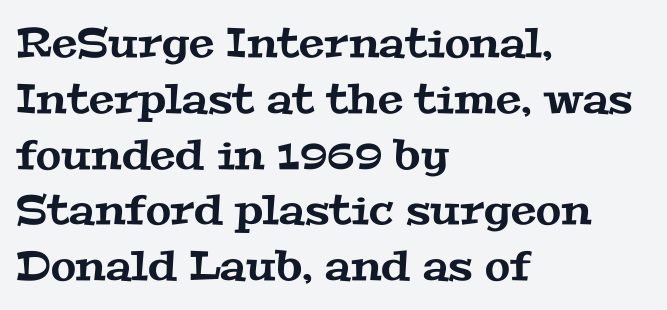
Q: Is the typeface a serif or a sans-serif typeface? A: Serif.
Q: Is the text underlined? A: No.
Q: How is the paragraph aligned? A: Left-aligned.
Q: Is the spacing between letters normal or unusually wide? A: Normal.
Q: Is the spacing between lines tight, normal or loose? A: Normal.
Q: Width (condensed, normal, or wide)? A: Wide.
Q: Stroke contrast? A: Medium.
Q: x-height? A: Medium.
Q: Monospaced? A: No.
